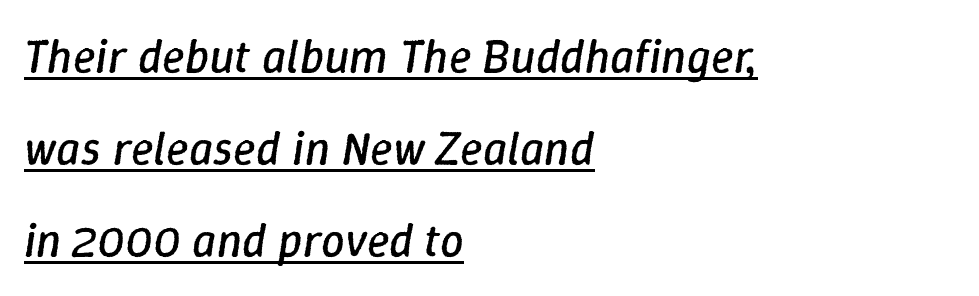
These lines are rendered in a variable-pitch font. The line texture is even and compact thanks to regular tracking. A rule runs beneath these lines of type. The leading is generous, giving the passage an open texture. No chunkiness to these letters — they're not bold.
